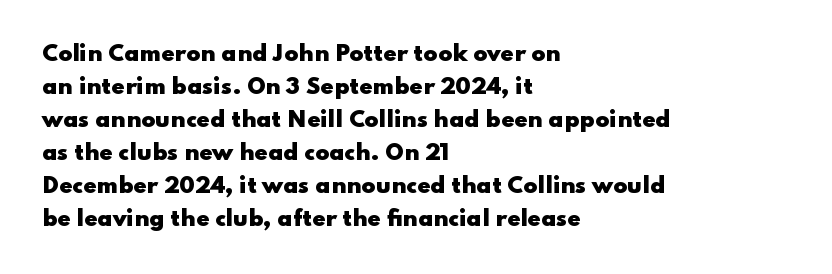
The sample has been set heavy, in full bold. Any mark beneath the type? The region is blank. The ragged edge is on the right, which tells us the setting is flush left. This sample uses plain, unmodified letter spacing. Posture: vertical. Does the leading feel generous? No, just average.
